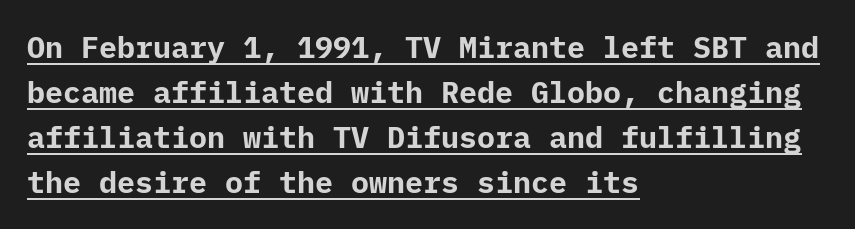
{"serif": "no", "italic": "no", "bold": "yes", "weight": "bold", "width": "normal", "stroke_contrast": "low", "x_height": "medium", "underline": "yes", "align": "left", "line_spacing": "normal", "line_spacing_ratio": 1.5, "letter_spacing": "normal", "letter_spacing_em": 0.0, "glyph_px": 30}
